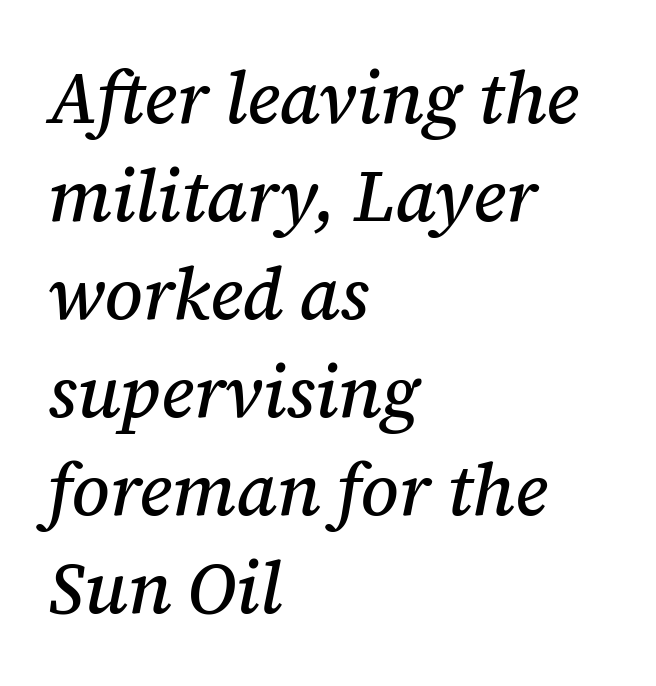
The ragged edge is on the right, which tells us the setting is flush left. Compared with typical body copy, the letter spacing here is the same. Leading matches the norm, producing a regular column. I'd call this a serif setting — the letters wear small feet.
